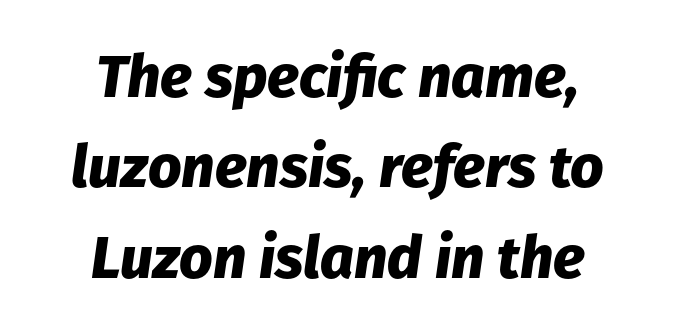
The image shows 59 px heavy type, italic (leaning right); set centered, normal line spacing (1.53x), normal letter spacing, not underlined; low stroke contrast and a medium x-height.
